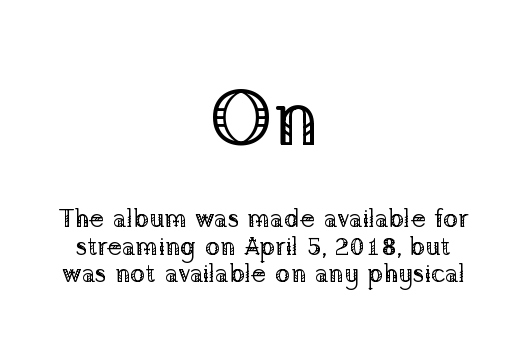
The image shows 78 px regular-weight serif type, upright; set centered, tight line spacing (1.05x), normal letter spacing, not underlined; the first (top) block is 3.0x larger; low stroke contrast and a medium x-height.
